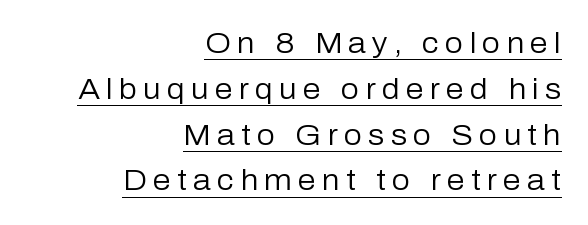
Q: Is the text bold? A: No.
Q: Is the text italic (slanted)? A: No, it is upright.
Q: Is the typeface a serif or a sans-serif typeface? A: Sans-serif.
Q: Is the text underlined? A: Yes.
Q: How is the paragraph aligned? A: Right-aligned.
Q: Is the spacing between letters normal or unusually wide? A: Unusually wide.
Q: Is the spacing between lines tight, normal or loose? A: Normal.
Q: Width (condensed, normal, or wide)? A: Normal.
Q: Stroke contrast? A: Low.
Q: x-height? A: Medium.
Q: Monospaced? A: No.
